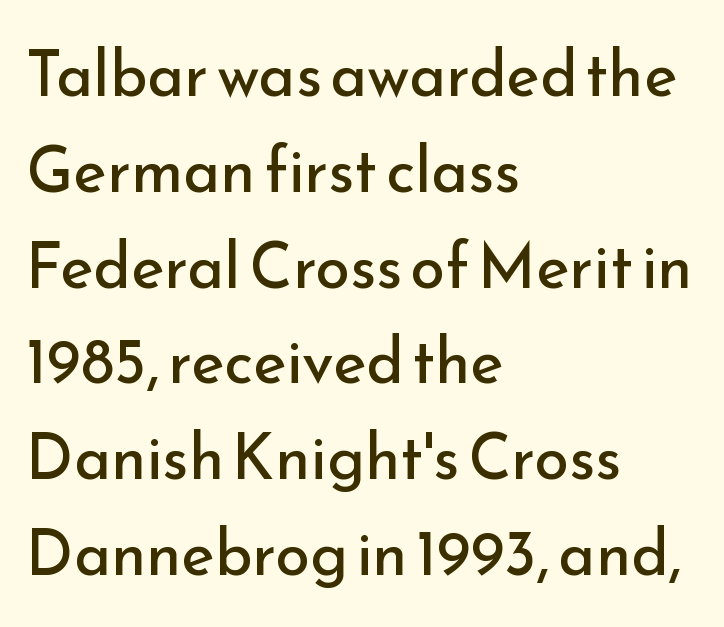
The image shows 63 px regular-weight sans-serif type, upright; set left-aligned, normal line spacing (1.52x), normal letter spacing, not underlined; low stroke contrast and a small x-height.
